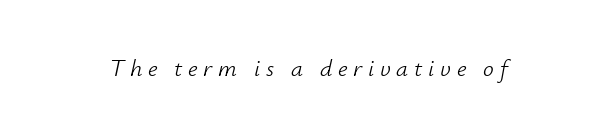
Q: Is the text bold? A: No.
Q: Is the text italic (slanted)? A: Yes, it leans right by about 12 degrees.
Q: Is the text underlined? A: No.
Q: Is the spacing between letters normal or unusually wide? A: Unusually wide.
